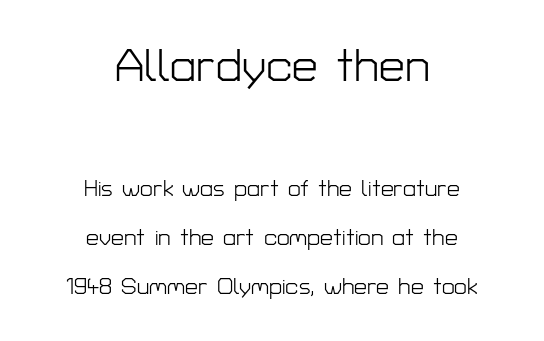
Q: Is the text bold? A: No.
Q: Is the text italic (slanted)? A: No, it is upright.
Q: Is the typeface a serif or a sans-serif typeface? A: Sans-serif.
Q: Is the text underlined? A: No.
Q: How is the paragraph aligned? A: Centered.
Q: Is the spacing between letters normal or unusually wide? A: Normal.
Q: Is the spacing between lines tight, normal or loose? A: Loose.
Q: Which block of text is set in a larger size, the first (top) or the second (bottom)? A: The first (top) one.
Q: Width (condensed, normal, or wide)? A: Normal.
Q: Stroke contrast? A: Low.
Q: x-height? A: Medium.
Q: Monospaced? A: No.
